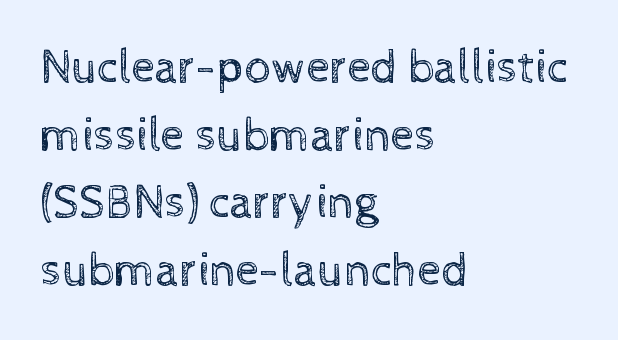
No extra ink here — the face is not bold. The space directly below the letters is spotless. Teacher's note: observe the even left margin — that is flush-left alignment. Spacing verdict: proportional, widths tailored to each character. The specimen reads as upright at a glance.
